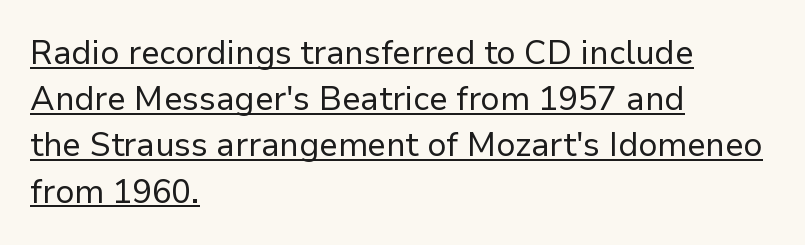
Q: Is the text bold? A: No.
Q: Is the text italic (slanted)? A: No, it is upright.
Q: Is the typeface a serif or a sans-serif typeface? A: Sans-serif.
Q: Is the text underlined? A: Yes.
Q: How is the paragraph aligned? A: Left-aligned.
Q: Is the spacing between letters normal or unusually wide? A: Normal.
Q: Is the spacing between lines tight, normal or loose? A: Normal.
Q: Width (condensed, normal, or wide)? A: Normal.
Q: Stroke contrast? A: Low.
Q: x-height? A: Medium.
Q: Monospaced? A: No.
